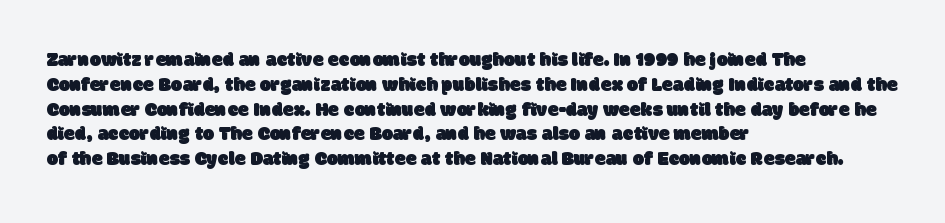
{"underline": "no", "align": "left", "line_spacing_ratio": 1.24, "letter_spacing": "normal", "letter_spacing_em": 0.0, "glyph_px": 20}
